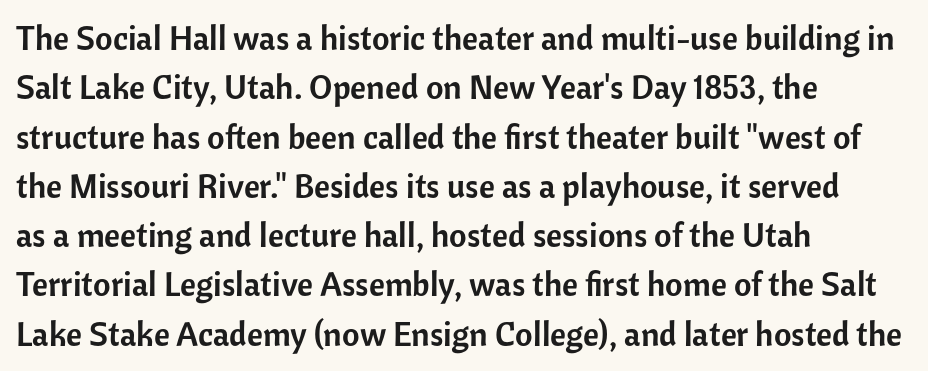
Q: Is the text italic (slanted)? A: No, it is upright.
Q: Is the typeface a serif or a sans-serif typeface? A: Sans-serif.
Q: Is the text underlined? A: No.
Q: How is the paragraph aligned? A: Left-aligned.
Q: Is the spacing between letters normal or unusually wide? A: Normal.
Q: Is the spacing between lines tight, normal or loose? A: Normal.
Q: Width (condensed, normal, or wide)? A: Normal.
Q: Stroke contrast? A: Low.
Q: x-height? A: Medium.
Q: Monospaced? A: No.
